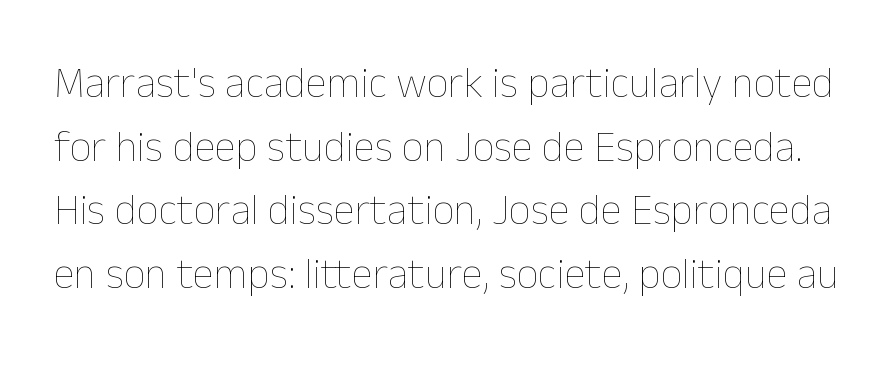
There is no visible air inserted between adjacent glyphs. The typesetting does not lean heavy: it is not bold. The glyphs are unaccompanied by any horizontal stroke below them. Spacing verdict: proportional, widths tailored to each character. Notice how descenders clear the ascenders below comfortably — that's standard leading.
